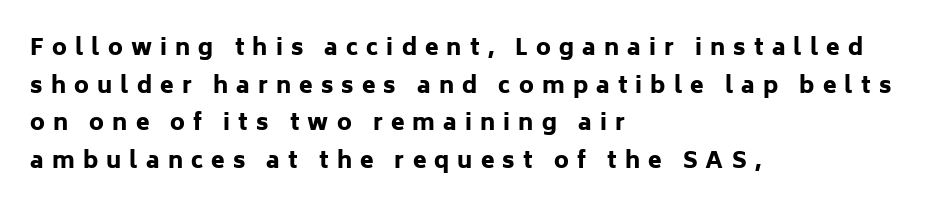
{"italic": "no", "bold": "yes", "underline": "no", "align": "left", "line_spacing_ratio": 1.71, "letter_spacing": "wide", "letter_spacing_em": 0.37, "glyph_px": 22}
